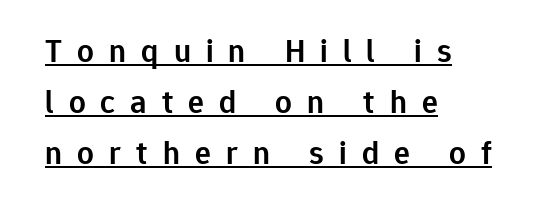
The lines sit at an ordinary, default distance from one another. The typesetting leans somewhat heavy: a semibold. These lines were composed using upright roman letters. Loose tracking; the words dissolve into strings of separated letters. Underline: present. These lines are composed in type without serifs.
